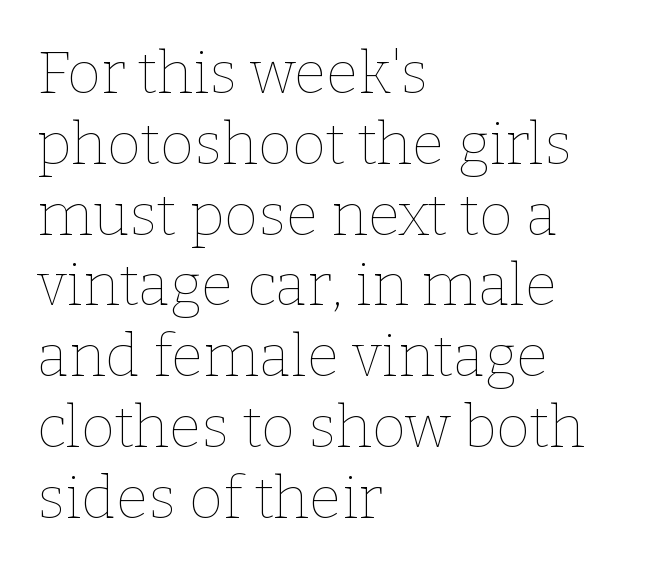
The image shows 59 px thin type, upright; set left-aligned, line spacing 1.2x, normal letter spacing, not underlined; low stroke contrast and a medium x-height.
